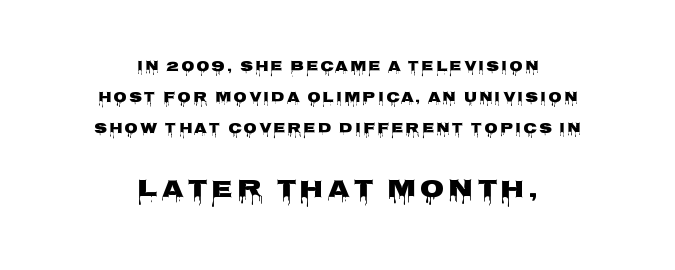
Which of the two is more prominent by size? The second, at the bottom. Clear beneath every line of the passage. Reading down the block, each line starts at a different indent, mirrored at its end. Weight check: bold — yes, fully. Quick note: interline space is abundant. The type sits square on the baseline with zero lean.
